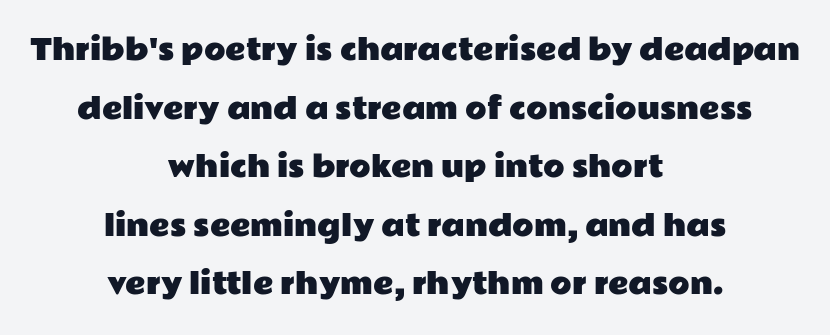
{"serif": "no", "italic": "no", "width": "wide", "stroke_contrast": "low", "x_height": "medium", "monospaced": "no", "underline": "no", "align": "center", "line_spacing": "loose", "line_spacing_ratio": 2.09, "letter_spacing": "normal", "letter_spacing_em": 0.0, "glyph_px": 28}
